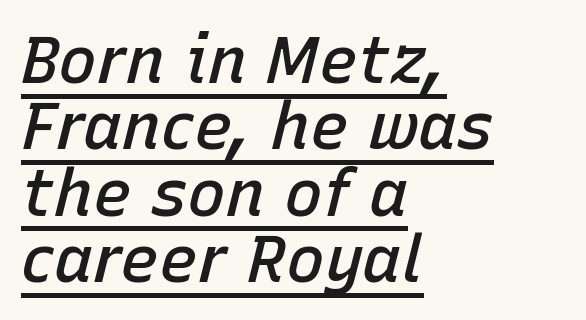
The lettering tilts uniformly, giving the passage an italic look. Each glyph is drawn with semibold strokes, heavier than normal yet not fully bold. Leading is clearly below the norm, producing a dense column. Each letter keeps its own natural width here, so spacing adapts to shape. Somebody hit Ctrl+U on this one — the words are underlined.
